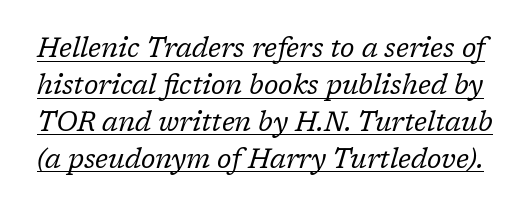
Q: Is the text bold? A: No.
Q: Is the text italic (slanted)? A: Yes, it leans right by about 17 degrees.
Q: Is the text underlined? A: Yes.
Q: Is the spacing between letters normal or unusually wide? A: Normal.
Q: Is the spacing between lines tight, normal or loose? A: Normal.
